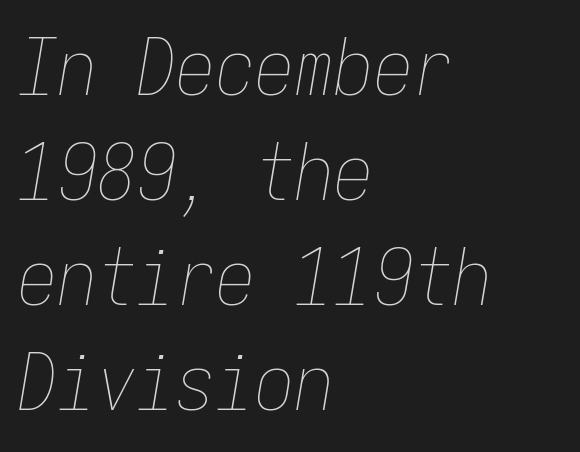
{"italic": "yes", "lean": "right", "slant_degrees": 9, "bold": "no", "weight": "thin", "width": "condensed", "stroke_contrast": "low", "x_height": "medium", "monospaced": "yes", "underline": "no", "align": "left", "line_spacing": "normal", "line_spacing_ratio": 1.33, "letter_spacing": "normal", "letter_spacing_em": 0.0, "glyph_px": 79}
